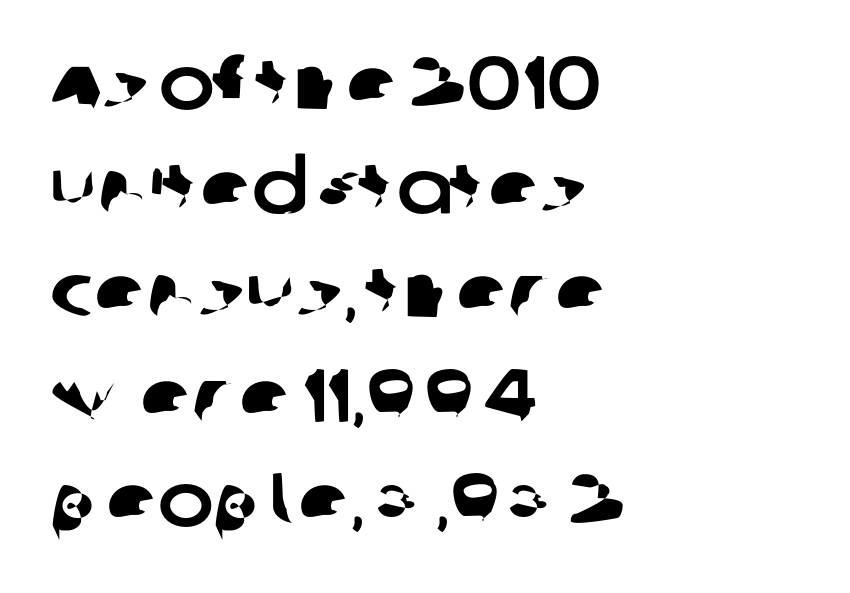
The image shows 75 px sans-serif type; set left-aligned, normal line spacing (1.39x), normal letter spacing, not underlined; low stroke contrast and a large x-height.
